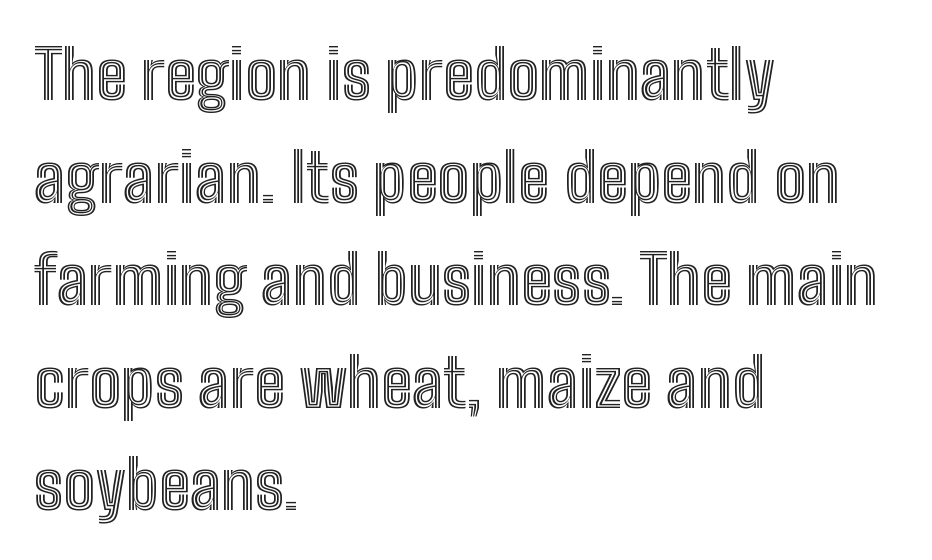
{"italic": "no", "width": "condensed", "x_height": "medium", "monospaced": "no", "underline": "no", "align": "left", "line_spacing": "normal", "line_spacing_ratio": 1.53, "letter_spacing": "normal", "letter_spacing_em": 0.0, "glyph_px": 67}
